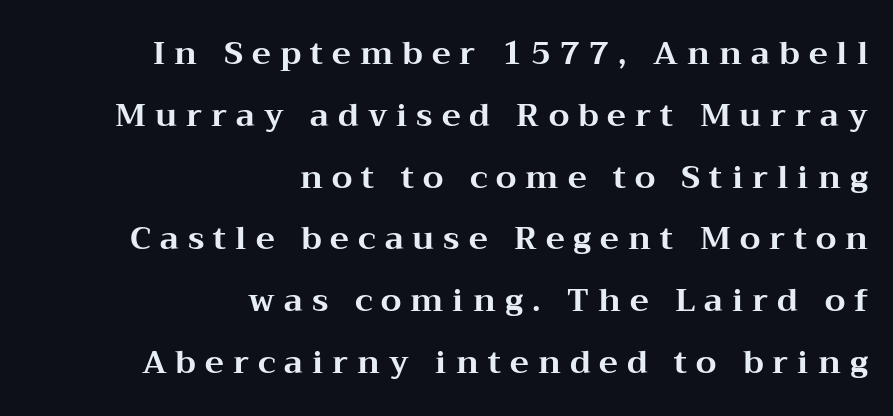
Q: Is the text bold? A: Yes.
Q: Is the text italic (slanted)? A: No, it is upright.
Q: Is the typeface a serif or a sans-serif typeface? A: Serif.
Q: Is the text underlined? A: No.
Q: How is the paragraph aligned? A: Right-aligned.
Q: Is the spacing between letters normal or unusually wide? A: Unusually wide.
Q: Is the spacing between lines tight, normal or loose? A: Loose.
Q: Width (condensed, normal, or wide)? A: Wide.
Q: Stroke contrast? A: Medium.
Q: x-height? A: Medium.
Q: Monospaced? A: No.
